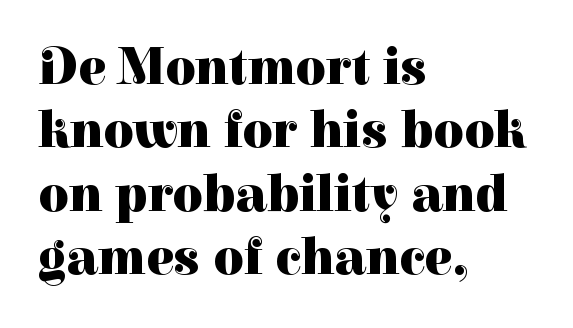
Q: Is the text bold? A: Yes.
Q: Is the text italic (slanted)? A: No, it is upright.
Q: Is the typeface a serif or a sans-serif typeface? A: Serif.
Q: Is the text underlined? A: No.
Q: How is the paragraph aligned? A: Left-aligned.
Q: Is the spacing between letters normal or unusually wide? A: Normal.
Q: Width (condensed, normal, or wide)? A: Normal.
Q: Stroke contrast? A: High.
Q: x-height? A: Medium.
Q: Monospaced? A: No.
